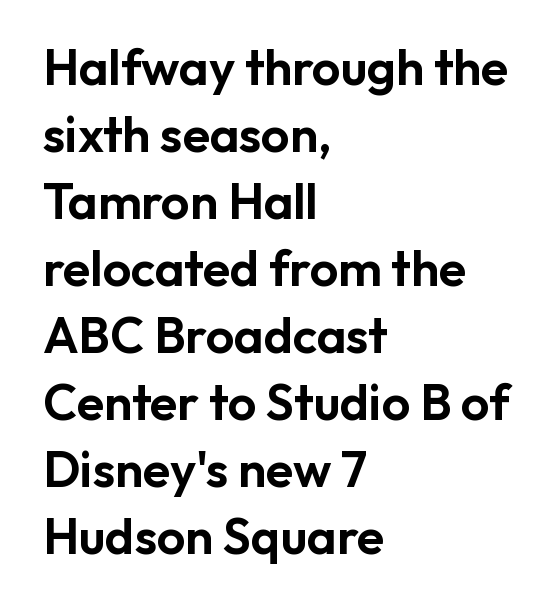
This sample keeps an unexceptional amount of space between lines. Every character sits straight up, as roman type does. Observe the absence of serifs on each vertical stroke in this sample. If you drew a ruler down the left edge, every line would touch it. Each row of text sits above clean, open space. Character widths vary here, with narrow letters taking less room than wide ones.
